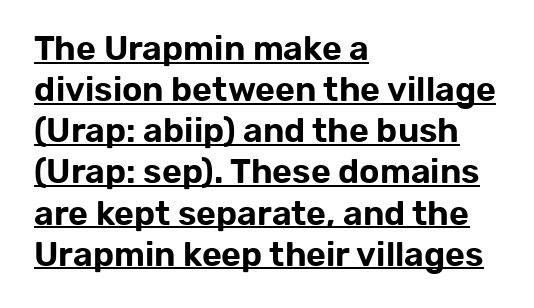
Q: Is the text italic (slanted)? A: No, it is upright.
Q: Is the typeface a serif or a sans-serif typeface? A: Sans-serif.
Q: Is the text underlined? A: Yes.
Q: How is the paragraph aligned? A: Left-aligned.
Q: Is the spacing between letters normal or unusually wide? A: Normal.
Q: Width (condensed, normal, or wide)? A: Normal.
Q: Stroke contrast? A: Low.
Q: x-height? A: Medium.
Q: Monospaced? A: No.
